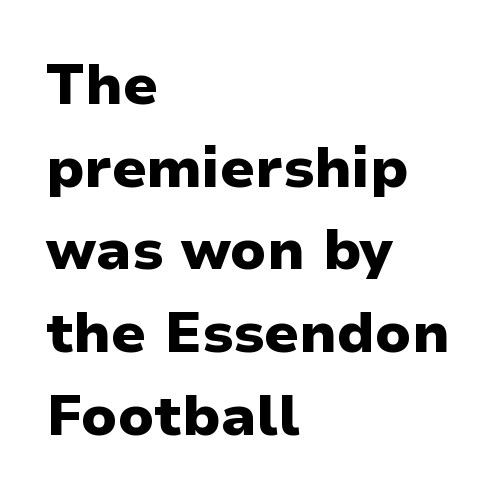
Q: Is the text bold? A: Yes.
Q: Is the text italic (slanted)? A: No, it is upright.
Q: Is the typeface a serif or a sans-serif typeface? A: Sans-serif.
Q: Is the text underlined? A: No.
Q: How is the paragraph aligned? A: Left-aligned.
Q: Is the spacing between letters normal or unusually wide? A: Normal.
Q: Is the spacing between lines tight, normal or loose? A: Normal.
Q: Width (condensed, normal, or wide)? A: Normal.
Q: Stroke contrast? A: Low.
Q: x-height? A: Medium.
Q: Monospaced? A: No.
